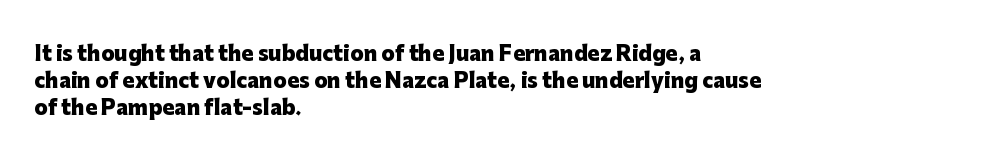
The image shows 20 px bold type, upright; set left-aligned, normal line spacing (1.36x), normal letter spacing, not underlined.
